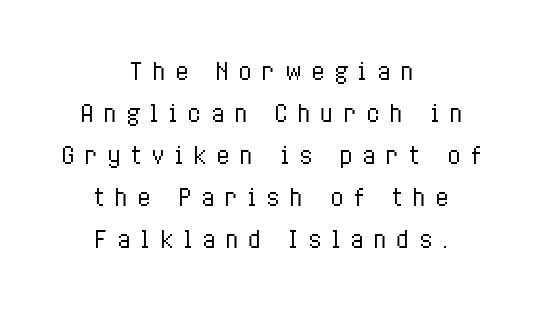
The image shows 22 px text type, upright; set centered, loose line spacing (1.91x), unusually wide letter spacing (+0.44 em), not underlined.
